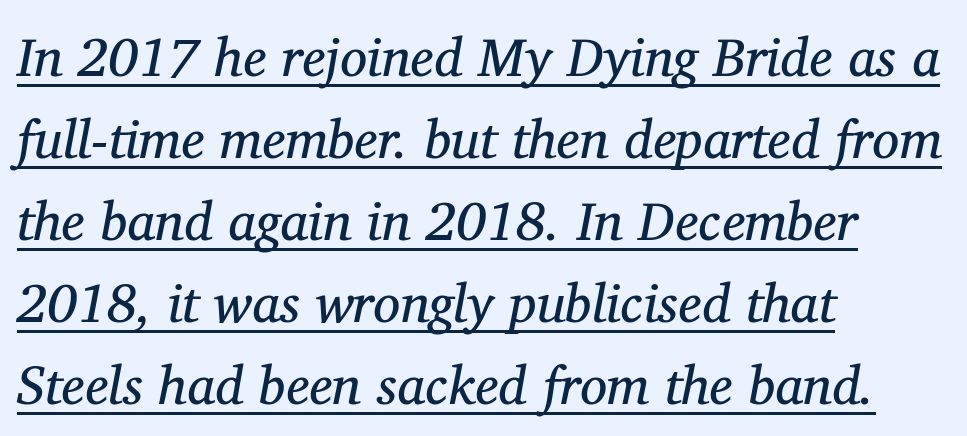
The image shows 54 px regular-weight serif type, italic (leaning right); set left-aligned, normal line spacing (1.52x), normal letter spacing, underlined; medium stroke contrast and a medium x-height.
